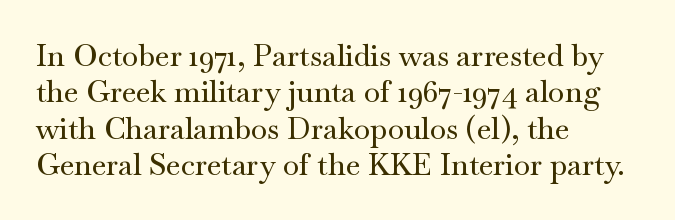
Words float on clear page, feet unadorned. Alignment: flush left. Tall strokes in this sample are plumb rather than angled. The letters advance in unequal steps, a hallmark of proportional type.
